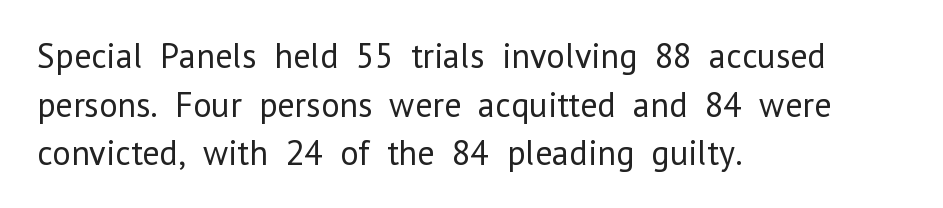
Does the lettering tilt? It doesn't — this is upright. The strokes are not fattened; the text isn't bold. Caption: multi-line text, flush left, ragged right. The rendering uses natural spacing where letterforms have individual widths.
